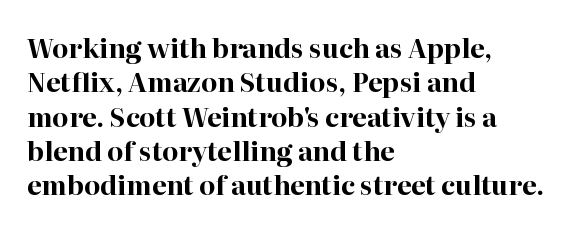
Q: Is the text bold? A: Yes.
Q: Is the text italic (slanted)? A: No, it is upright.
Q: Is the text underlined? A: No.
Q: How is the paragraph aligned? A: Left-aligned.
Q: Is the spacing between letters normal or unusually wide? A: Normal.
Q: Is the spacing between lines tight, normal or loose? A: Normal.
